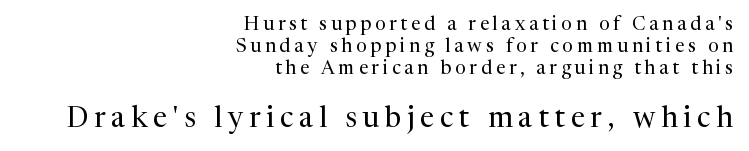
The image shows 29 px regular-weight serif type, upright; set right-aligned, tight line spacing (1.15x), unusually wide letter spacing (+0.2 em), not underlined; the second (bottom) block is 1.53x larger; medium stroke contrast and a medium x-height.
